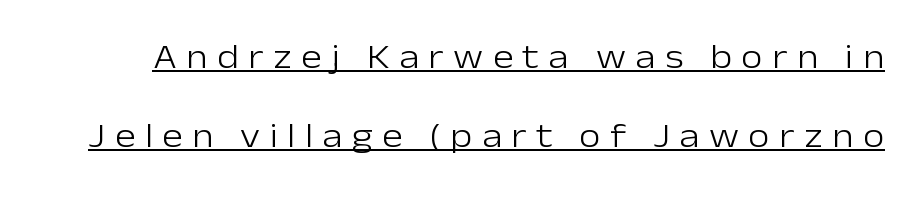
The image shows 35 px light sans-serif type, upright; set loose line spacing (2.27x), unusually wide letter spacing (+0.27 em), underlined; low stroke contrast and a medium x-height.
